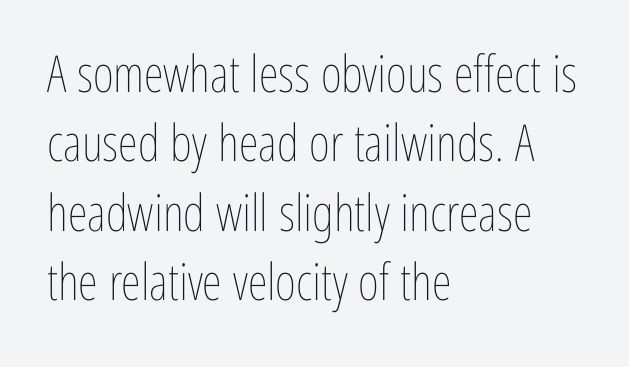
Underlining? Definitely not there. Think of a printed novel: that variable character pitch is what you see here. Line beginnings align vertically; line endings do not. Nobody touched the tracking dial on this one.
